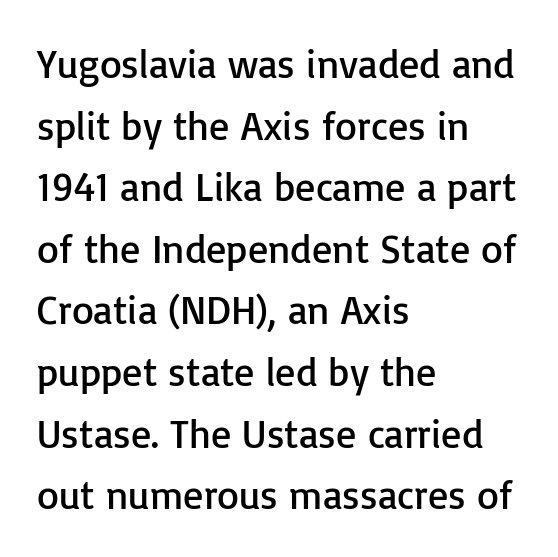
Q: Is the text bold? A: No.
Q: Is the text italic (slanted)? A: No, it is upright.
Q: Is the typeface a serif or a sans-serif typeface? A: Sans-serif.
Q: Is the text underlined? A: No.
Q: How is the paragraph aligned? A: Left-aligned.
Q: Is the spacing between letters normal or unusually wide? A: Normal.
Q: Is the spacing between lines tight, normal or loose? A: Normal.
Q: Width (condensed, normal, or wide)? A: Normal.
Q: Stroke contrast? A: Low.
Q: x-height? A: Medium.
Q: Monospaced? A: No.
